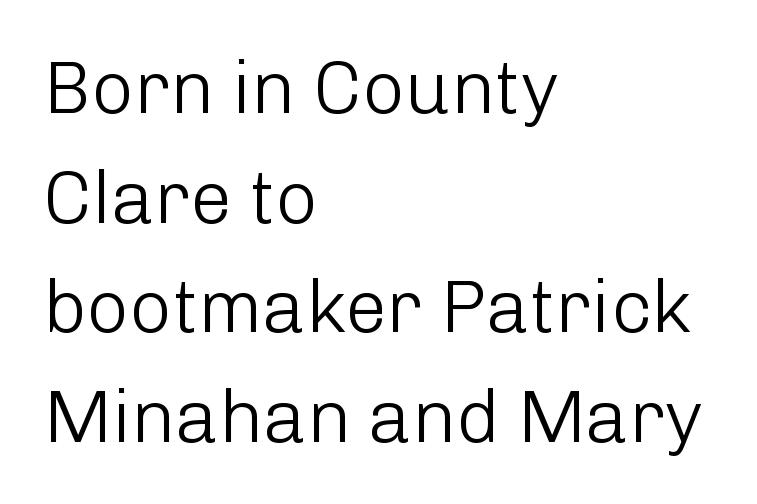
The image shows 74 px light sans-serif type, upright; set left-aligned, normal line spacing (1.48x), normal letter spacing, not underlined; low stroke contrast and a medium x-height.
